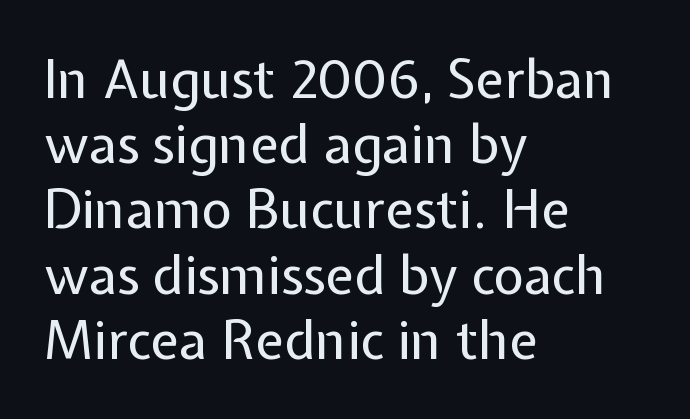
Q: Is the text bold? A: No.
Q: Is the text italic (slanted)? A: No, it is upright.
Q: Is the typeface a serif or a sans-serif typeface? A: Sans-serif.
Q: Is the text underlined? A: No.
Q: How is the paragraph aligned? A: Left-aligned.
Q: Is the spacing between letters normal or unusually wide? A: Normal.
Q: Width (condensed, normal, or wide)? A: Normal.
Q: Stroke contrast? A: Low.
Q: x-height? A: Medium.
Q: Monospaced? A: No.
